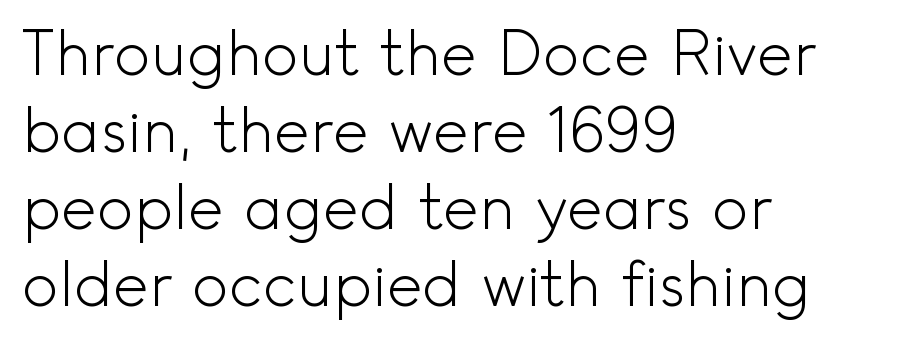
The image shows 61 px light sans-serif type, upright; set left-aligned, normal line spacing (1.26x), normal letter spacing, not underlined; a small x-height.
